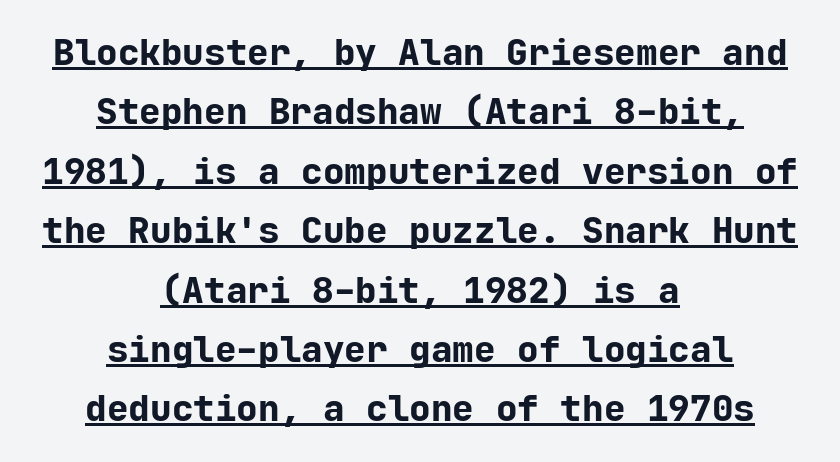
The rendering uses a bold face; every stroke is thick and dark. This sample has the even, mechanical cadence of fixed-width lettering. A roman cut, with each character standing at attention. The setting favours the middle, as headings and verse often do. Check where the strokes stop: nothing finishes them off — pure sans. The horizontal fit of the characters is conventional and even.
